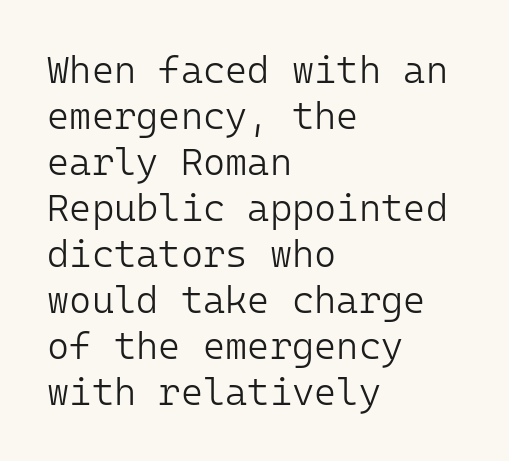
What stands out about the letter spacing? Nothing — it is the standard amount. Fixed-width glyphs throughout — classic coding-font behaviour. Weight class: somewhere from thin through regular. Note: no serifs on the glyphs. Style check: upright. Type without underlining.
